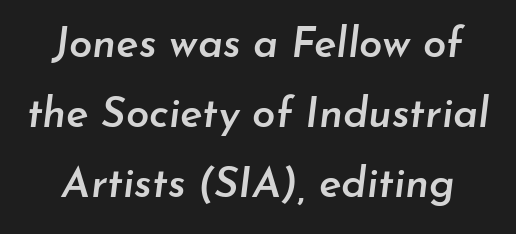
Q: Is the text bold? A: Semi-bold.
Q: Is the text italic (slanted)? A: Yes, it leans right by about 7 degrees.
Q: Is the text underlined? A: No.
Q: Is the spacing between letters normal or unusually wide? A: Normal.
Q: Is the spacing between lines tight, normal or loose? A: Normal.
Q: Width (condensed, normal, or wide)? A: Normal.
Q: Stroke contrast? A: Low.
Q: x-height? A: Small.
Q: Monospaced? A: No.
